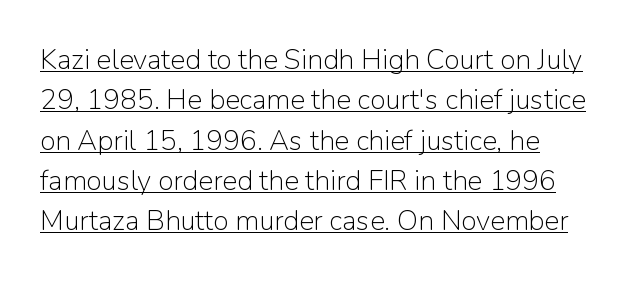
The image shows 28 px light sans-serif type, upright; set normal line spacing (1.44x), normal letter spacing, underlined; low stroke contrast and a medium x-height.
